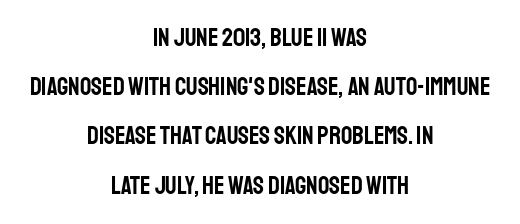
Rows of type keep a wide berth in the vertical direction. The typography opts for an upright posture over an oblique one. Where is the straight margin? There isn't one; the lines are centered. Default kerning and tracking; the words read as compact shapes. The foot of each line stays bare and open.
